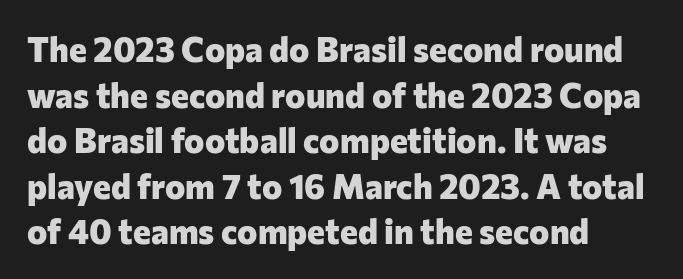
The image shows 34 px heavy sans-serif type, upright; set left-aligned, normal line spacing (1.34x), normal letter spacing, not underlined; low stroke contrast and a medium x-height.
